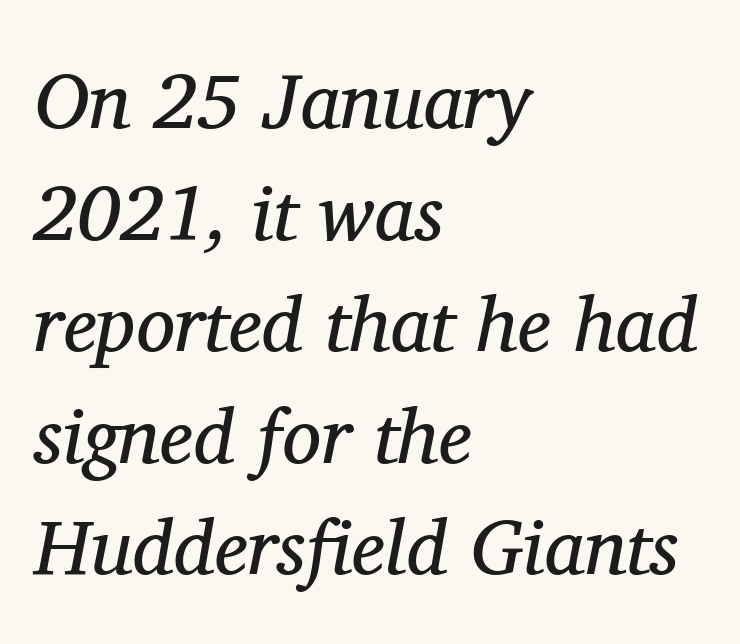
Q: Is the text bold? A: No.
Q: Is the text italic (slanted)? A: Yes, it leans right by about 11 degrees.
Q: Is the typeface a serif or a sans-serif typeface? A: Serif.
Q: Is the text underlined? A: No.
Q: How is the paragraph aligned? A: Left-aligned.
Q: Is the spacing between letters normal or unusually wide? A: Normal.
Q: Is the spacing between lines tight, normal or loose? A: Normal.
Q: Width (condensed, normal, or wide)? A: Normal.
Q: Stroke contrast? A: Medium.
Q: x-height? A: Medium.
Q: Monospaced? A: No.
